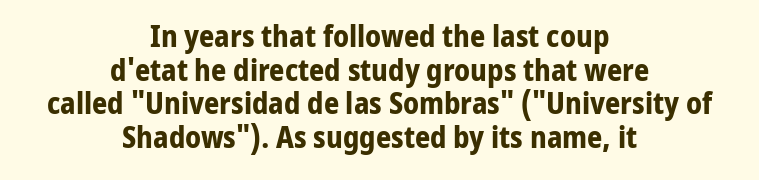
You could not count columns in this text — the font is proportionally spaced. What kind of face is this? One without serifs — a sans. These lines are centered, leaving both edges ragged. The rendering uses a small line-height, squeezing the rows.
